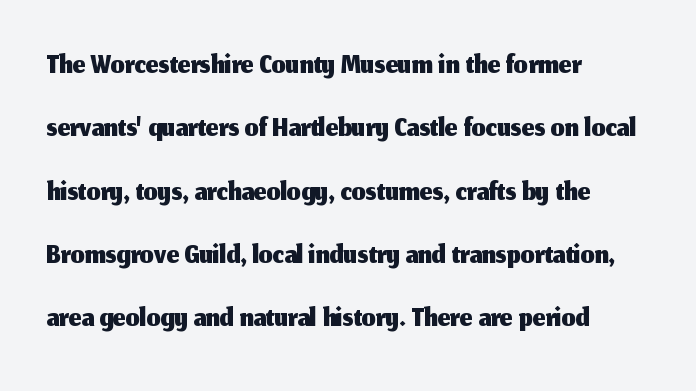
The image shows 44 px sans-serif type, upright; set left-aligned, normal line spacing (1.44x), normal letter spacing, not underlined; medium stroke contrast and a medium x-height.
